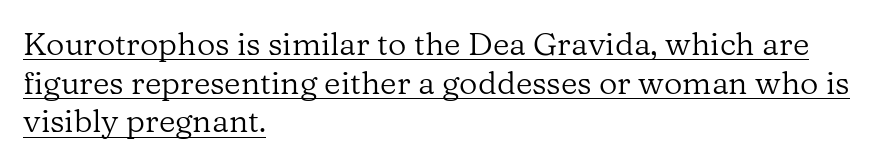
The image shows 32 px regular-weight serif type, upright; set left-aligned, line spacing 1.21x, normal letter spacing, underlined; low stroke contrast and a medium x-height.
